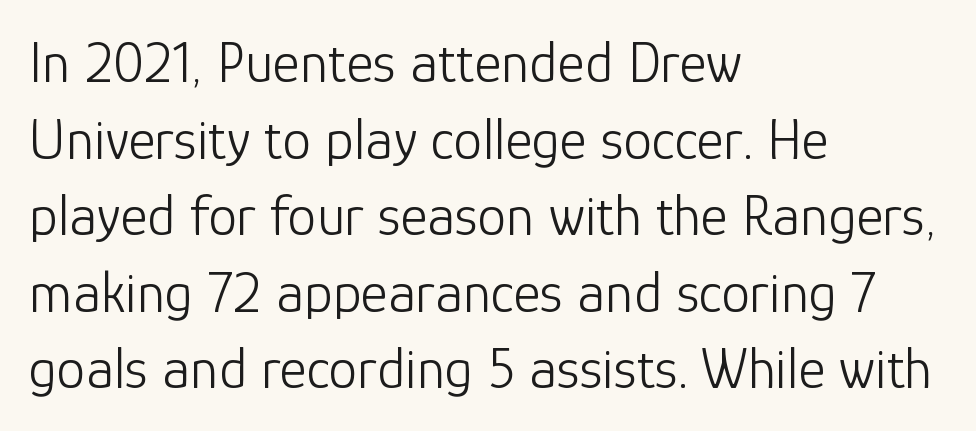
Q: Is the text bold? A: No.
Q: Is the text italic (slanted)? A: No, it is upright.
Q: Is the typeface a serif or a sans-serif typeface? A: Sans-serif.
Q: Is the text underlined? A: No.
Q: How is the paragraph aligned? A: Left-aligned.
Q: Is the spacing between letters normal or unusually wide? A: Normal.
Q: Is the spacing between lines tight, normal or loose? A: Normal.
Q: Width (condensed, normal, or wide)? A: Normal.
Q: Stroke contrast? A: Low.
Q: x-height? A: Medium.
Q: Monospaced? A: No.
